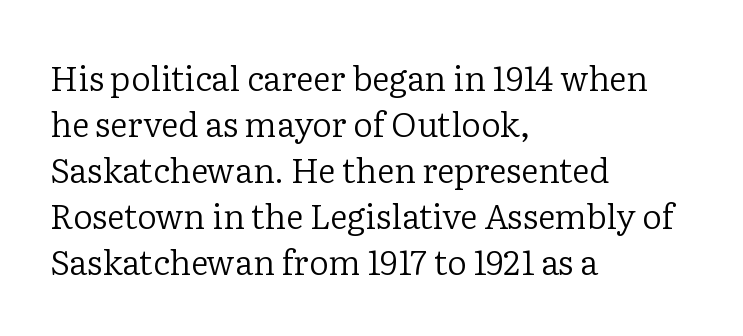
{"serif": "yes", "italic": "no", "bold": "no", "weight": "regular", "width": "normal", "stroke_contrast": "low", "x_height": "medium", "monospaced": "no", "underline": "no", "align": "left", "line_spacing": "normal", "line_spacing_ratio": 1.35, "letter_spacing": "normal", "letter_spacing_em": 0.0, "glyph_px": 34}
